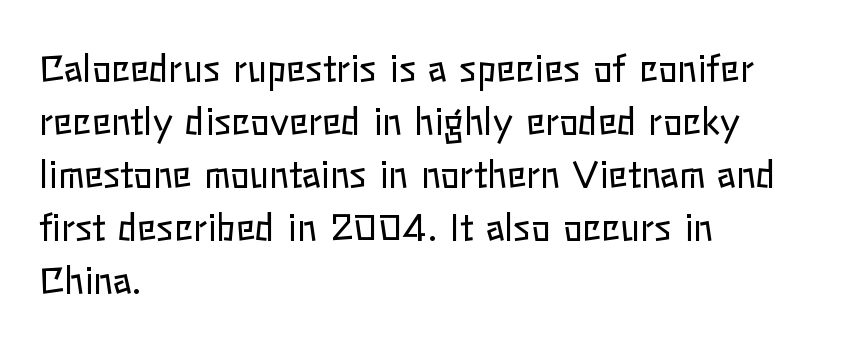
Words appear dense and cohesive because spacing is normal. No heavy texture on the line: the type isn't bold. Posture: upright roman. Check under the words: just untouched page. A classic flush-left, rag-right setting is used for this passage. The rendering uses natural spacing where letterforms have individual widths.
